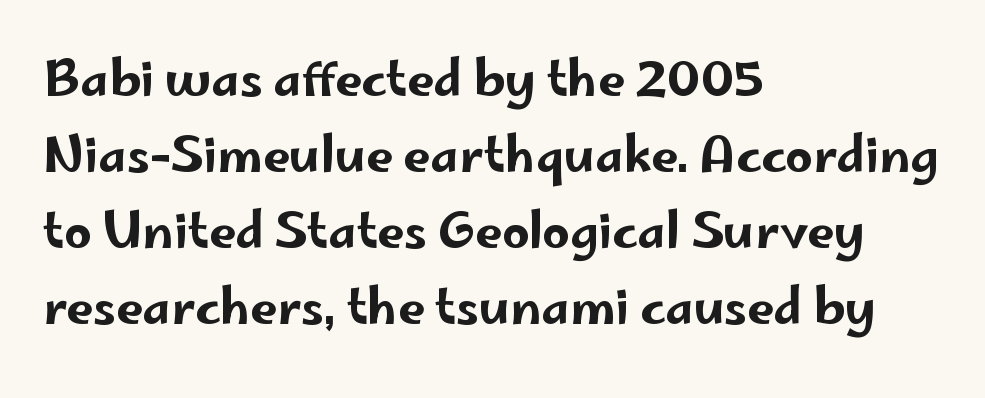
A typesetter would call this zero additional tracking. Posture: upright roman. A typesetter would call this proportional, since set widths differ per character. Regarding serifs, this sample does without them.
